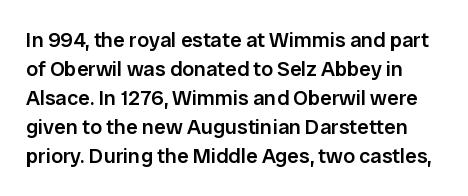
Rule under the text: the space is simply empty. Compared with typical paragraphs, the rows here are spaced about the same. A bit beefed up — I'd call it semibold rather than bold. Here the glyphs are tracked normally, forming tight word shapes.
